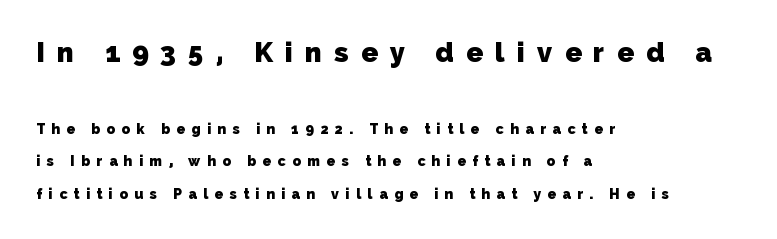
The image shows 27 px bold type; set left-aligned, loose line spacing (2.31x), unusually wide letter spacing (+0.46 em), not underlined; the first (top) block is 1.93x larger.
